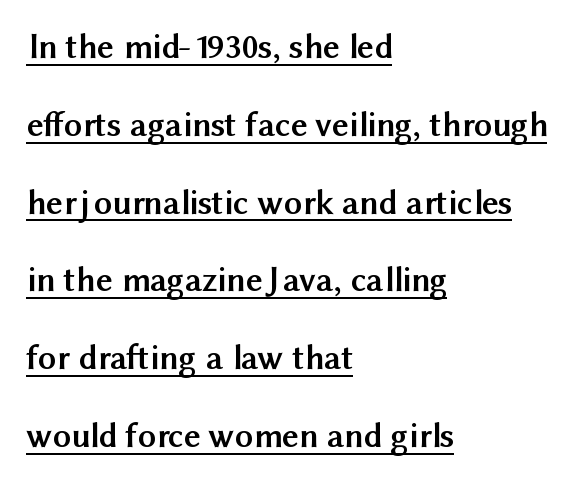
The image shows 36 px semibold sans-serif type, upright; set left-aligned, loose line spacing (2.16x), normal letter spacing, underlined; medium stroke contrast and a medium x-height.
